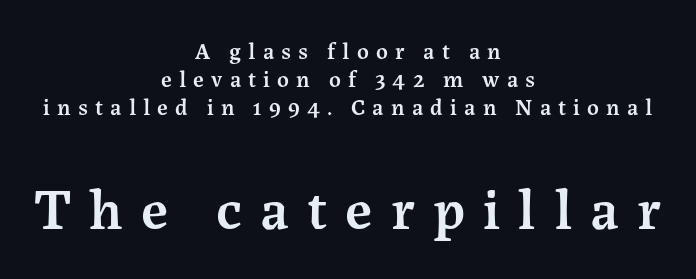
Each letter's strokes conclude with small projecting serifs. Posture: vertical. The rag falls on both sides of this text block equally. I'd describe the lettering as semibold — firm but not a full bold. The face used here is proportionally spaced, like ordinary book or web type.
